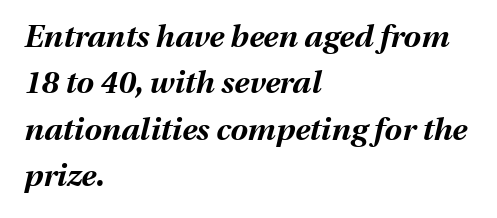
Q: Is the text bold? A: Yes.
Q: Is the text italic (slanted)? A: Yes, it leans right by about 13 degrees.
Q: Is the text underlined? A: No.
Q: How is the paragraph aligned? A: Left-aligned.
Q: Is the spacing between letters normal or unusually wide? A: Normal.
Q: Is the spacing between lines tight, normal or loose? A: Normal.
Q: Width (condensed, normal, or wide)? A: Normal.
Q: Stroke contrast? A: Medium.
Q: x-height? A: Medium.
Q: Monospaced? A: No.
